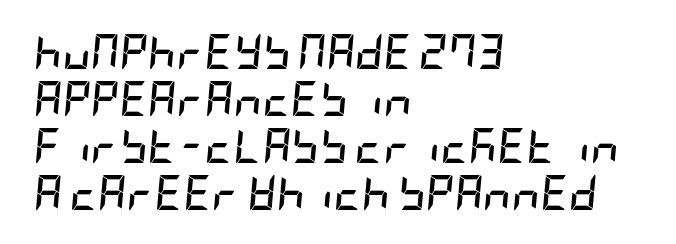
The image shows 35 px semibold, condensed type, italic (leaning right); set left-aligned, normal line spacing (1.34x), normal letter spacing, not underlined; low stroke contrast and a large x-height.
